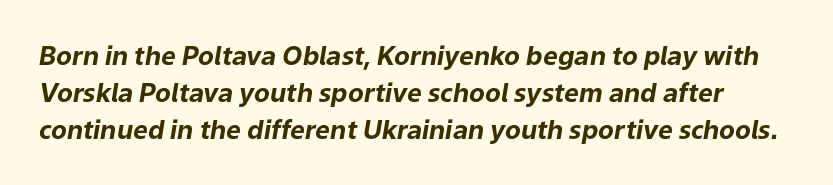
{"italic": "yes", "lean": "right", "slant_degrees": 9, "bold": "yes", "underline": "no", "line_spacing": "normal", "line_spacing_ratio": 1.42, "letter_spacing": "normal", "letter_spacing_em": 0.0, "glyph_px": 26}
